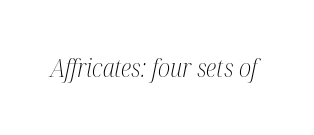
{"italic": "yes", "lean": "right", "slant_degrees": 12, "bold": "no", "underline": "no", "letter_spacing": "normal", "letter_spacing_em": 0.0, "glyph_px": 25}
